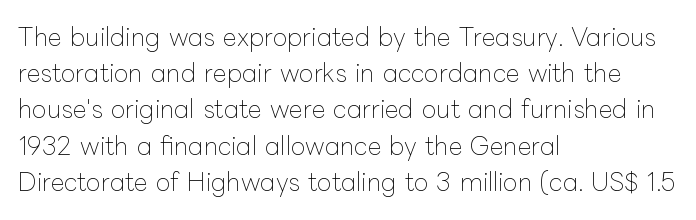
{"italic": "no", "bold": "no", "underline": "no", "align": "left", "line_spacing": "normal", "line_spacing_ratio": 1.51, "letter_spacing": "normal", "letter_spacing_em": 0.0, "glyph_px": 24}
